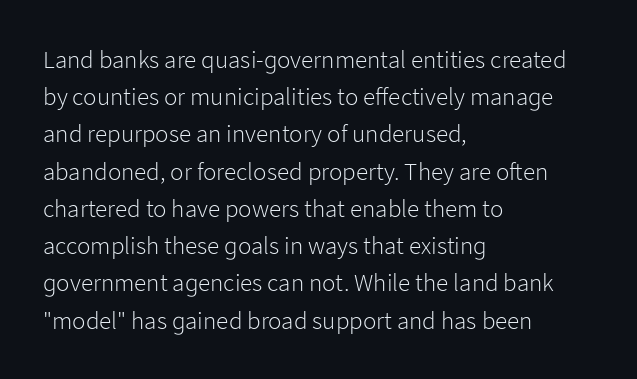
{"italic": "no", "bold": "no", "underline": "no", "align": "left", "line_spacing": "normal", "line_spacing_ratio": 1.49, "letter_spacing": "normal", "letter_spacing_em": 0.0, "glyph_px": 25}
